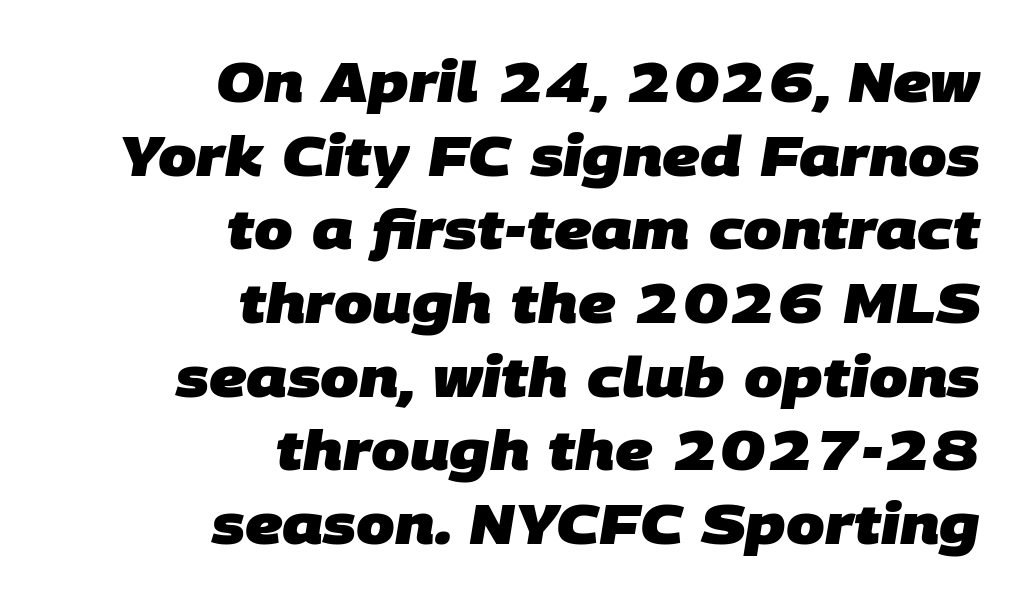
{"serif": "no", "bold": "yes", "weight": "heavy", "width": "normal", "stroke_contrast": "low", "x_height": "large", "monospaced": "no", "underline": "no", "align": "right", "line_spacing": "normal", "line_spacing_ratio": 1.34, "letter_spacing": "normal", "letter_spacing_em": 0.0, "glyph_px": 55}
